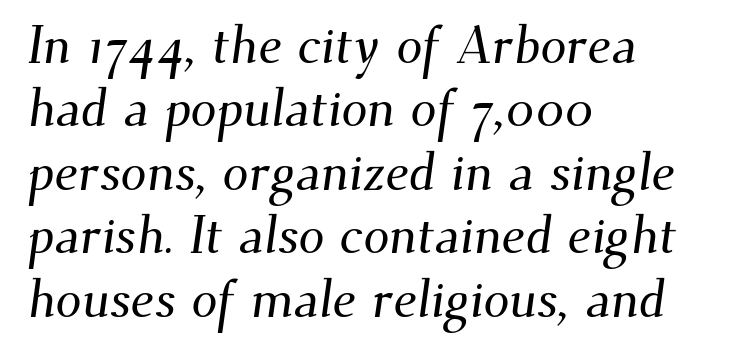
The image shows 52 px serif type; set left-aligned, line spacing 1.22x, normal letter spacing, not underlined; medium stroke contrast and a small x-height.
